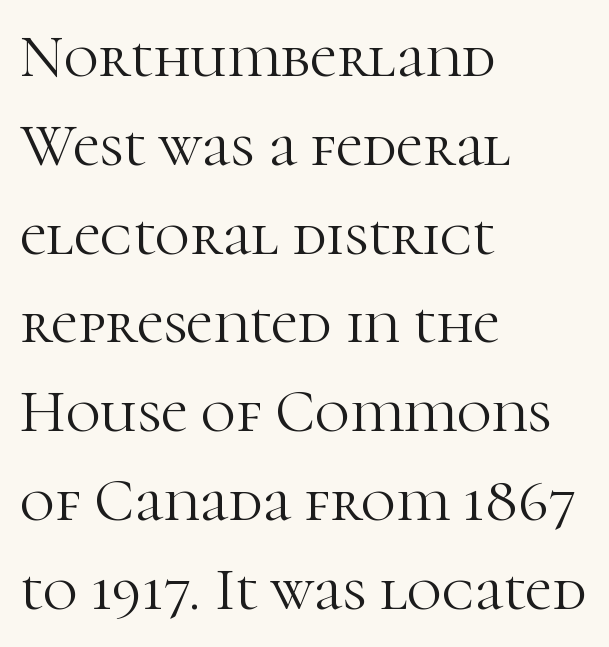
Q: Is the text bold? A: No.
Q: Is the text italic (slanted)? A: No, it is upright.
Q: Is the typeface a serif or a sans-serif typeface? A: Serif.
Q: Is the text underlined? A: No.
Q: How is the paragraph aligned? A: Left-aligned.
Q: Is the spacing between letters normal or unusually wide? A: Normal.
Q: Is the spacing between lines tight, normal or loose? A: Normal.
Q: Width (condensed, normal, or wide)? A: Normal.
Q: Stroke contrast? A: High.
Q: x-height? A: Medium.
Q: Monospaced? A: No.
